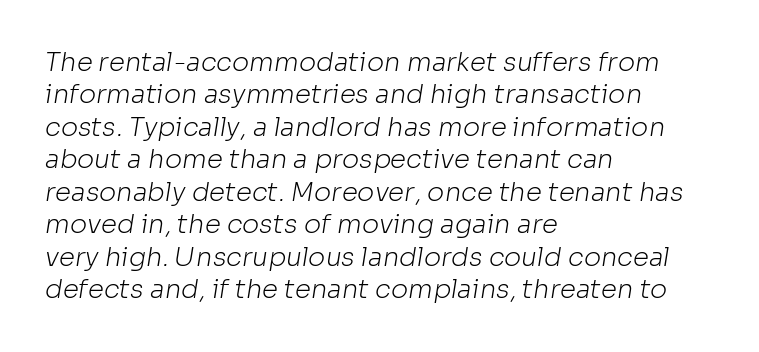
Q: Is the text bold? A: No.
Q: Is the text underlined? A: No.
Q: How is the paragraph aligned? A: Left-aligned.
Q: Is the spacing between letters normal or unusually wide? A: Normal.
Q: Is the spacing between lines tight, normal or loose? A: Normal.
